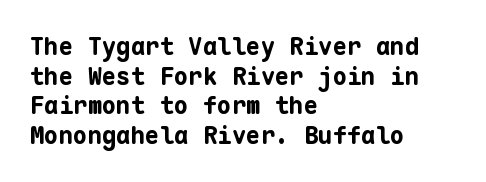
The image shows 24 px bold type, upright; set left-aligned, line spacing 1.23x, normal letter spacing, not underlined.
